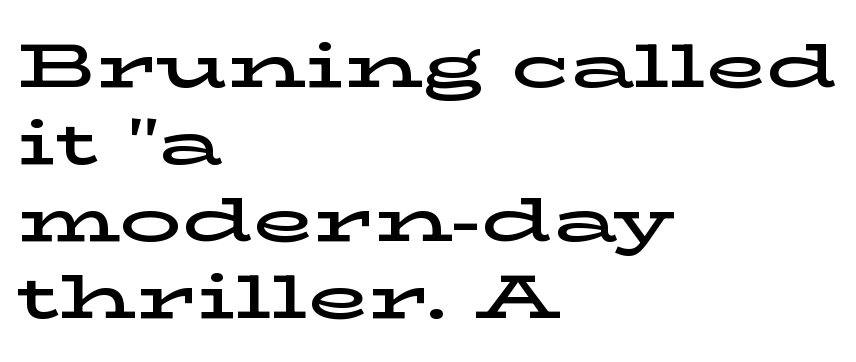
Q: Is the text italic (slanted)? A: No, it is upright.
Q: Is the typeface a serif or a sans-serif typeface? A: Serif.
Q: Is the text underlined? A: No.
Q: How is the paragraph aligned? A: Left-aligned.
Q: Is the spacing between letters normal or unusually wide? A: Normal.
Q: Width (condensed, normal, or wide)? A: Wide.
Q: Stroke contrast? A: Low.
Q: x-height? A: Medium.
Q: Monospaced? A: No.
